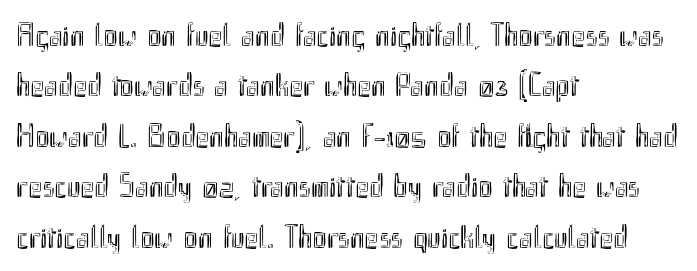
Q: Is the text italic (slanted)? A: No, it is upright.
Q: Is the text underlined? A: No.
Q: How is the paragraph aligned? A: Left-aligned.
Q: Is the spacing between letters normal or unusually wide? A: Normal.
Q: Is the spacing between lines tight, normal or loose? A: Normal.
Q: Width (condensed, normal, or wide)? A: Condensed.
Q: x-height? A: Small.
Q: Monospaced? A: No.
